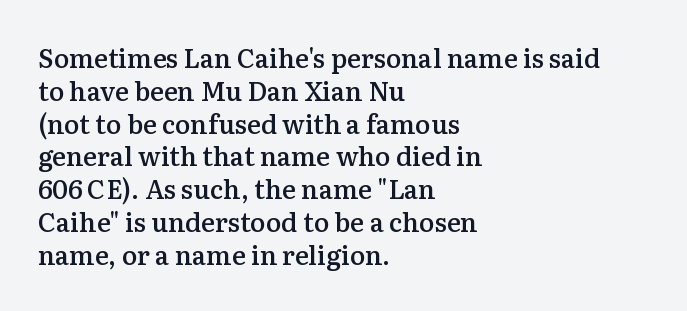
Q: Is the text bold? A: Semi-bold.
Q: Is the text italic (slanted)? A: No, it is upright.
Q: Is the text underlined? A: No.
Q: How is the paragraph aligned? A: Left-aligned.
Q: Is the spacing between letters normal or unusually wide? A: Normal.
Q: Is the spacing between lines tight, normal or loose? A: Normal.
